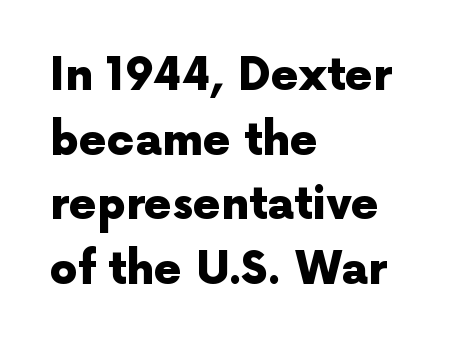
The image shows 44 px heavy sans-serif type, upright; set left-aligned, normal line spacing (1.47x), normal letter spacing, not underlined; a medium x-height.
